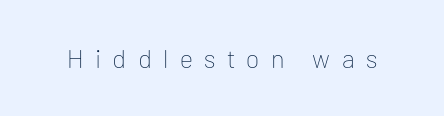
Q: Is the text bold? A: No.
Q: Is the text italic (slanted)? A: No, it is upright.
Q: Is the text underlined? A: No.
Q: Is the spacing between letters normal or unusually wide? A: Unusually wide.
